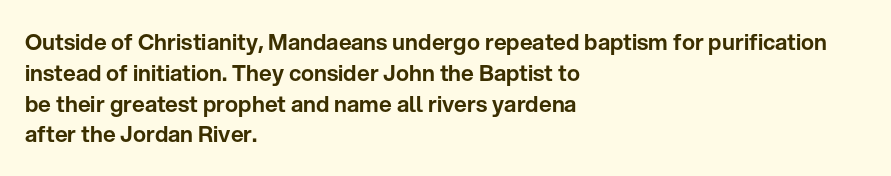
{"italic": "no", "underline": "no", "align": "left", "line_spacing": "normal", "line_spacing_ratio": 1.4, "letter_spacing": "normal", "letter_spacing_em": 0.0, "glyph_px": 22}
